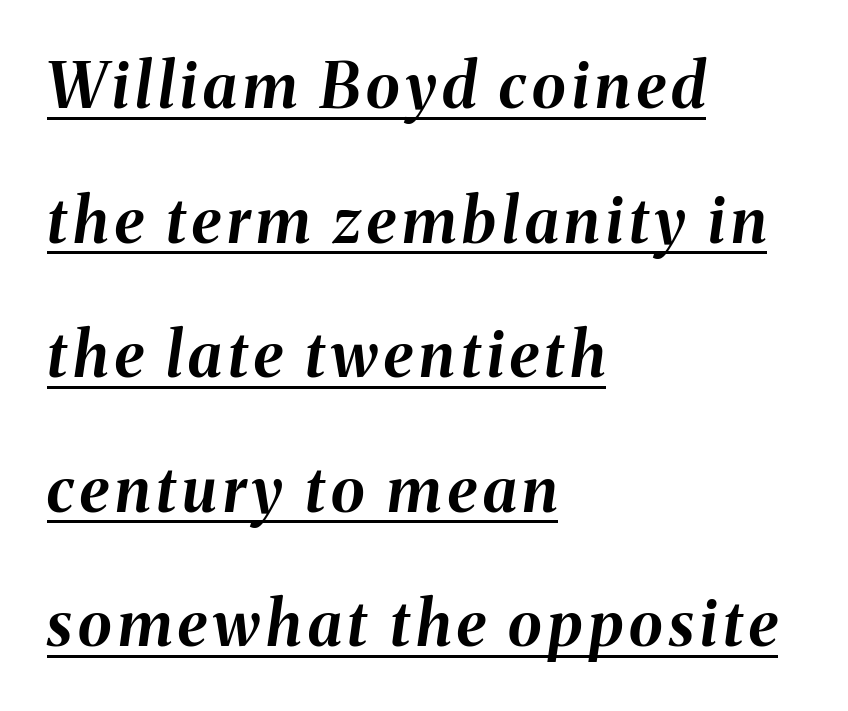
Q: Is the text bold? A: Yes.
Q: Is the text italic (slanted)? A: Yes, it leans right by about 8 degrees.
Q: Is the text underlined? A: Yes.
Q: How is the paragraph aligned? A: Left-aligned.
Q: Is the spacing between lines tight, normal or loose? A: Loose.
Q: Width (condensed, normal, or wide)? A: Normal.
Q: Stroke contrast? A: Medium.
Q: x-height? A: Medium.
Q: Monospaced? A: No.
